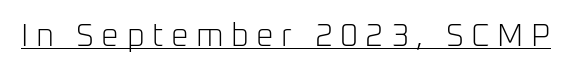
This rendering widens character spacing well past its baseline value. Each letter keeps its own natural width here, so spacing adapts to shape. It's the straight-up-and-down kind of type. The designer went with a sans here, leaving each stem footless.
